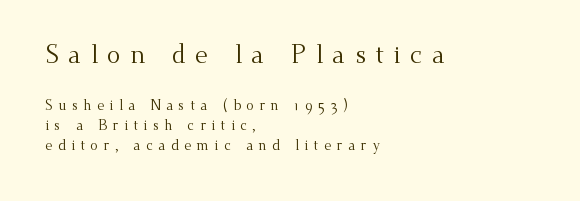
Which chunk is bigger? The first one — the top block dwarfs the bottom. Quick note: underline off. The typesetting does not lean heavy: it is not bold. Each new line begins a customary step beneath the previous one. Words appear elongated and porous because spacing is wide.
